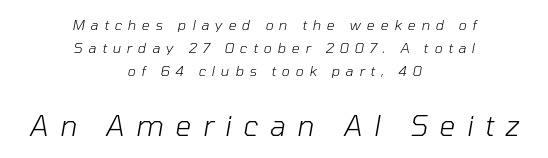
Q: Is the text bold? A: No.
Q: Is the text italic (slanted)? A: Yes, it leans right by about 10 degrees.
Q: Is the text underlined? A: No.
Q: How is the paragraph aligned? A: Centered.
Q: Is the spacing between letters normal or unusually wide? A: Unusually wide.
Q: Is the spacing between lines tight, normal or loose? A: Normal.
Q: Which block of text is set in a larger size, the first (top) or the second (bottom)? A: The second (bottom) one.
Q: Width (condensed, normal, or wide)? A: Normal.
Q: Stroke contrast? A: Low.
Q: x-height? A: Medium.
Q: Monospaced? A: No.
